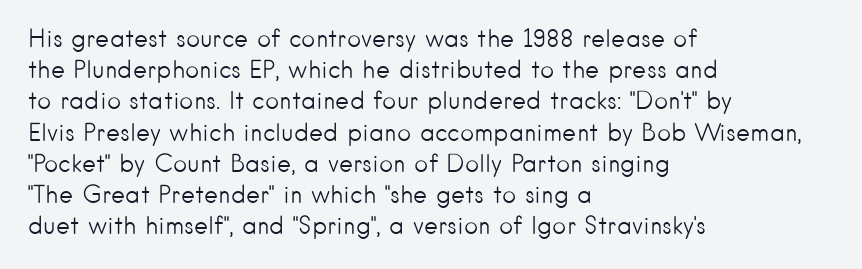
The ragged edge is on the right, which tells us the setting is flush left. The passage shown is not underscored anywhere. These lines were composed using upright roman letters. This sample uses plain, unmodified letter spacing. Reading down the column, the eye jumps a familiar distance to each next line.
